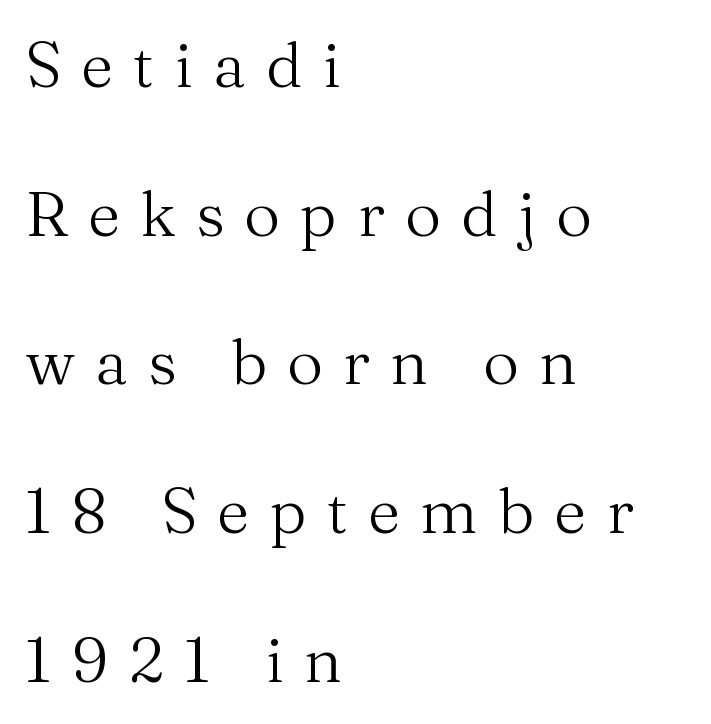
The image shows 63 px regular-weight serif type, upright; set left-aligned, loose line spacing (2.36x), unusually wide letter spacing (+0.32 em), not underlined; medium stroke contrast and a medium x-height.
